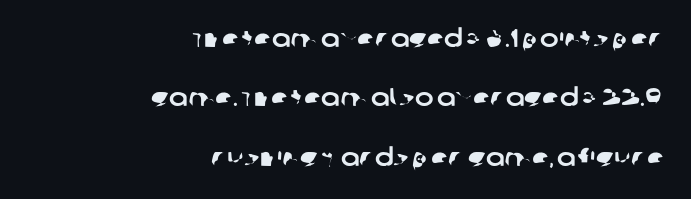
{"underline": "no", "align": "right", "line_spacing": "loose", "line_spacing_ratio": 2.38, "letter_spacing": "normal", "letter_spacing_em": 0.0, "glyph_px": 25}
